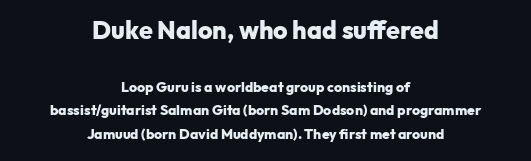
The image shows 25 px bold type, upright; set centered, normal line spacing (1.67x), normal letter spacing, not underlined; the first (top) block is 1.79x larger.
